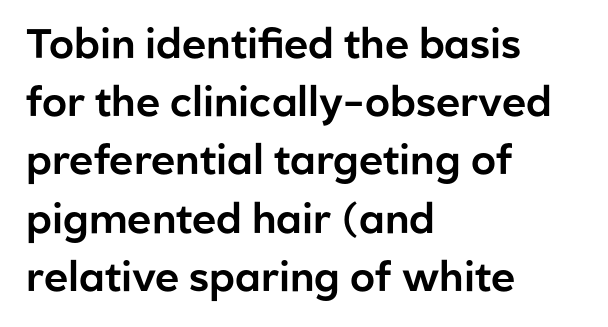
Q: Is the text italic (slanted)? A: No, it is upright.
Q: Is the typeface a serif or a sans-serif typeface? A: Sans-serif.
Q: Is the text underlined? A: No.
Q: How is the paragraph aligned? A: Left-aligned.
Q: Is the spacing between letters normal or unusually wide? A: Normal.
Q: Is the spacing between lines tight, normal or loose? A: Normal.
Q: Width (condensed, normal, or wide)? A: Normal.
Q: Stroke contrast? A: Low.
Q: x-height? A: Medium.
Q: Monospaced? A: No.
